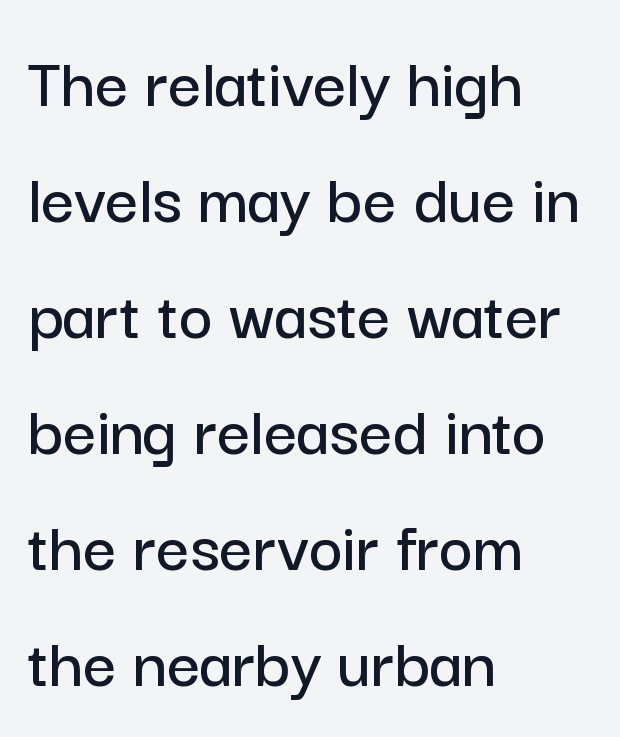
Q: Is the text italic (slanted)? A: No, it is upright.
Q: Is the typeface a serif or a sans-serif typeface? A: Sans-serif.
Q: Is the text underlined? A: No.
Q: How is the paragraph aligned? A: Left-aligned.
Q: Is the spacing between letters normal or unusually wide? A: Normal.
Q: Is the spacing between lines tight, normal or loose? A: Normal.
Q: Width (condensed, normal, or wide)? A: Normal.
Q: Stroke contrast? A: Low.
Q: x-height? A: Medium.
Q: Monospaced? A: No.
